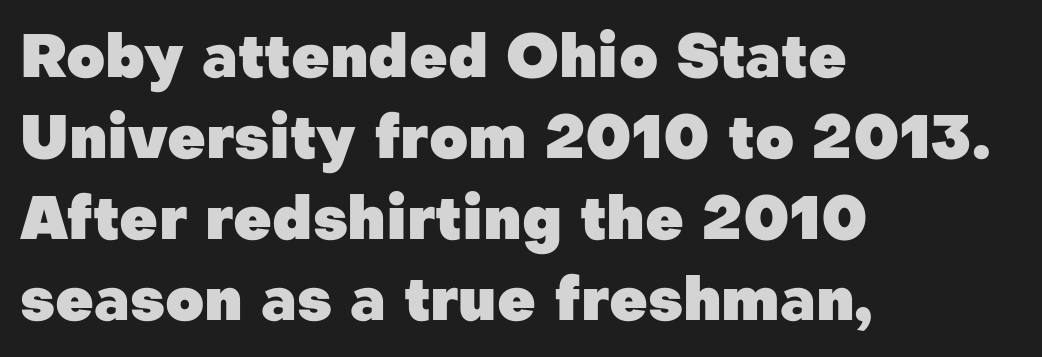
Here the glyphs are tracked normally, forming tight word shapes. These lines sit exactly where default settings would place them. Notice how the stems are strictly vertical — no italics here. This sample has the flowing, uneven cadence of proportional lettering.
